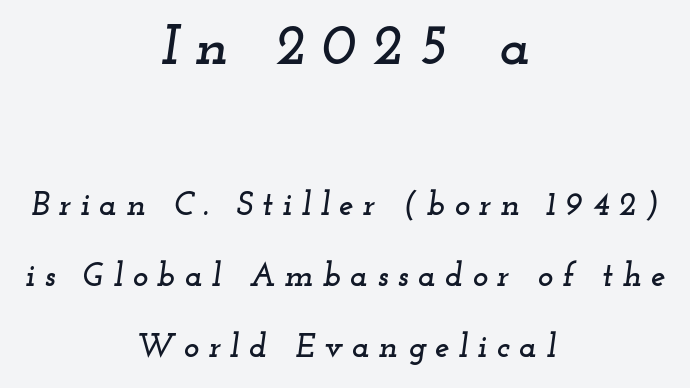
Q: Is the text italic (slanted)? A: Yes, it leans right by about 12 degrees.
Q: Is the typeface a serif or a sans-serif typeface? A: Serif.
Q: Is the text underlined? A: No.
Q: How is the paragraph aligned? A: Centered.
Q: Is the spacing between letters normal or unusually wide? A: Unusually wide.
Q: Is the spacing between lines tight, normal or loose? A: Loose.
Q: Which block of text is set in a larger size, the first (top) or the second (bottom)? A: The first (top) one.
Q: Width (condensed, normal, or wide)? A: Wide.
Q: Stroke contrast? A: Low.
Q: x-height? A: Small.
Q: Monospaced? A: No.
